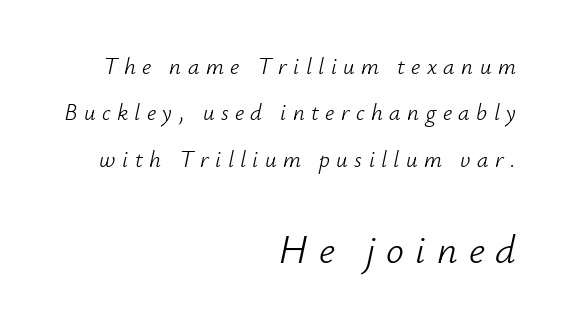
Letters have the restrained weight of plain body copy at most. A flush-right, rag-left setting is used for this passage. Emphasis-style slanted type is in use. The face used here is proportionally spaced, like ordinary book or web type.
